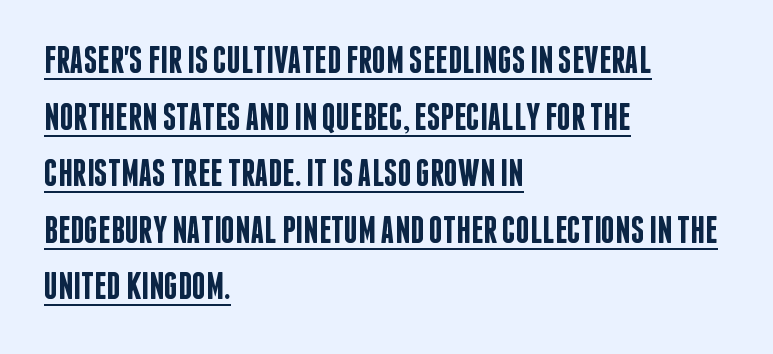
Q: Is the text bold? A: Semi-bold.
Q: Is the text italic (slanted)? A: No, it is upright.
Q: Is the typeface a serif or a sans-serif typeface? A: Sans-serif.
Q: Is the text underlined? A: Yes.
Q: How is the paragraph aligned? A: Left-aligned.
Q: Is the spacing between letters normal or unusually wide? A: Normal.
Q: Is the spacing between lines tight, normal or loose? A: Normal.
Q: Width (condensed, normal, or wide)? A: Condensed.
Q: Stroke contrast? A: Low.
Q: x-height? A: Large.
Q: Monospaced? A: No.
